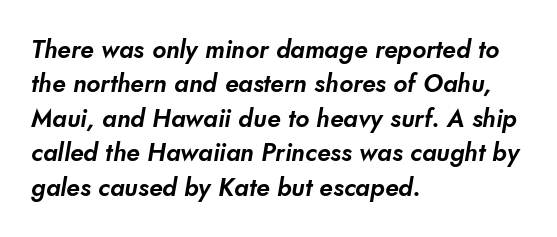
{"underline": "no", "align": "left", "line_spacing": "normal", "line_spacing_ratio": 1.38, "letter_spacing": "normal", "letter_spacing_em": 0.0, "glyph_px": 25}
